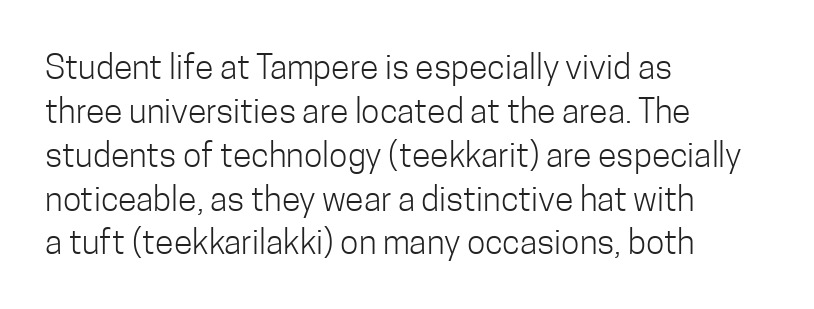
{"serif": "no", "italic": "no", "bold": "no", "weight": "light", "width": "condensed", "stroke_contrast": "low", "x_height": "medium", "monospaced": "no", "underline": "no", "align": "left", "line_spacing": "normal", "line_spacing_ratio": 1.29, "letter_spacing": "normal", "letter_spacing_em": 0.0, "glyph_px": 34}
